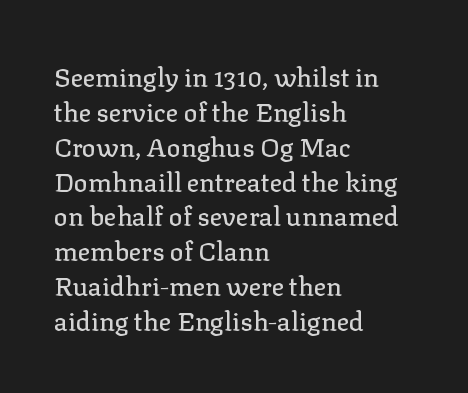
{"italic": "no", "underline": "no", "align": "left", "line_spacing": "normal", "line_spacing_ratio": 1.34, "letter_spacing": "normal", "letter_spacing_em": 0.0, "glyph_px": 26}
